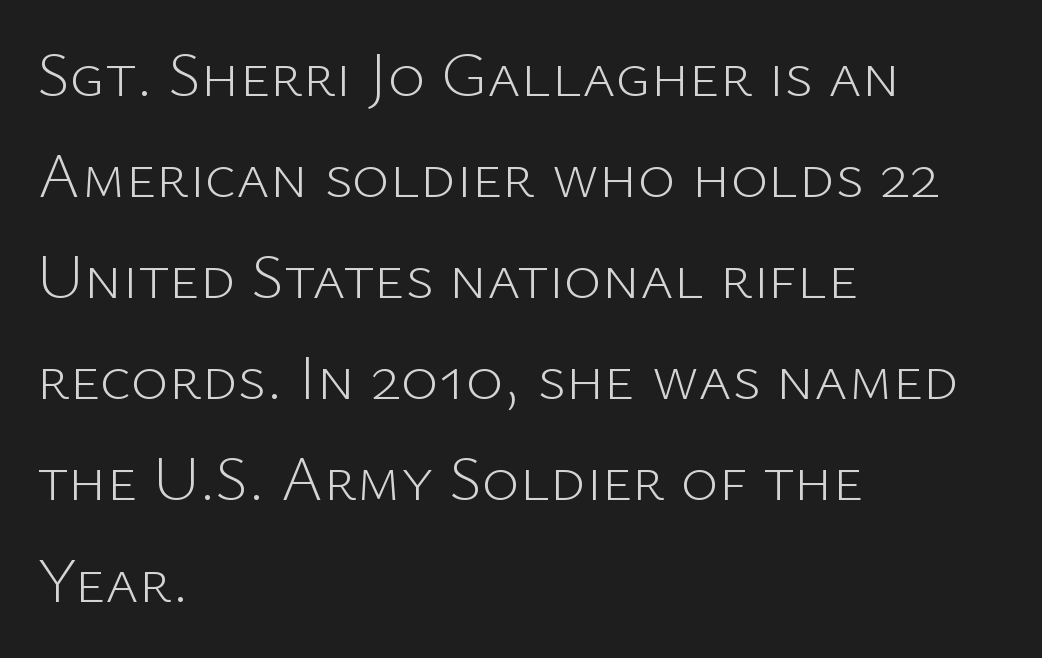
Q: Is the text bold? A: No.
Q: Is the text italic (slanted)? A: No, it is upright.
Q: Is the typeface a serif or a sans-serif typeface? A: Sans-serif.
Q: Is the text underlined? A: No.
Q: How is the paragraph aligned? A: Left-aligned.
Q: Is the spacing between letters normal or unusually wide? A: Normal.
Q: Is the spacing between lines tight, normal or loose? A: Normal.
Q: Width (condensed, normal, or wide)? A: Normal.
Q: Stroke contrast? A: Low.
Q: x-height? A: Medium.
Q: Monospaced? A: No.
